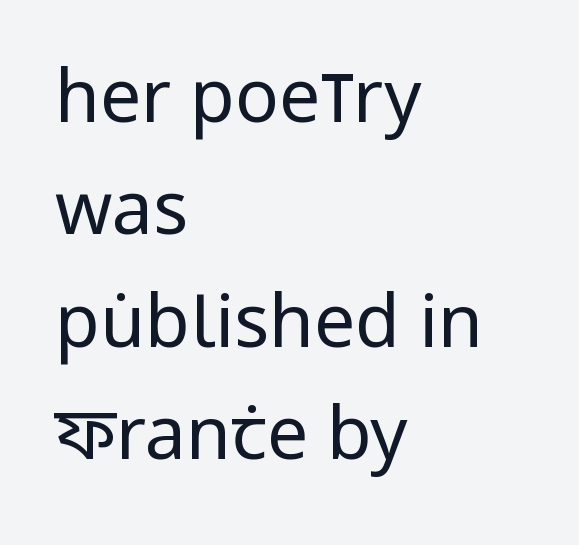
{"serif": "no", "italic": "no", "bold": "no", "weight": "regular", "width": "condensed", "stroke_contrast": "low", "x_height": "large", "monospaced": "no", "underline": "no", "align": "left", "line_spacing": "normal", "line_spacing_ratio": 1.54, "letter_spacing": "normal", "letter_spacing_em": 0.0, "glyph_px": 73}
